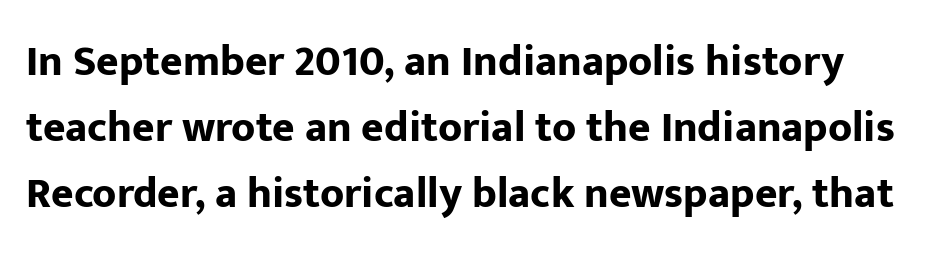
Q: Is the text bold? A: Yes.
Q: Is the text italic (slanted)? A: No, it is upright.
Q: Is the typeface a serif or a sans-serif typeface? A: Sans-serif.
Q: Is the text underlined? A: No.
Q: Is the spacing between letters normal or unusually wide? A: Normal.
Q: Is the spacing between lines tight, normal or loose? A: Normal.
Q: Width (condensed, normal, or wide)? A: Normal.
Q: Stroke contrast? A: Low.
Q: x-height? A: Medium.
Q: Monospaced? A: No.
